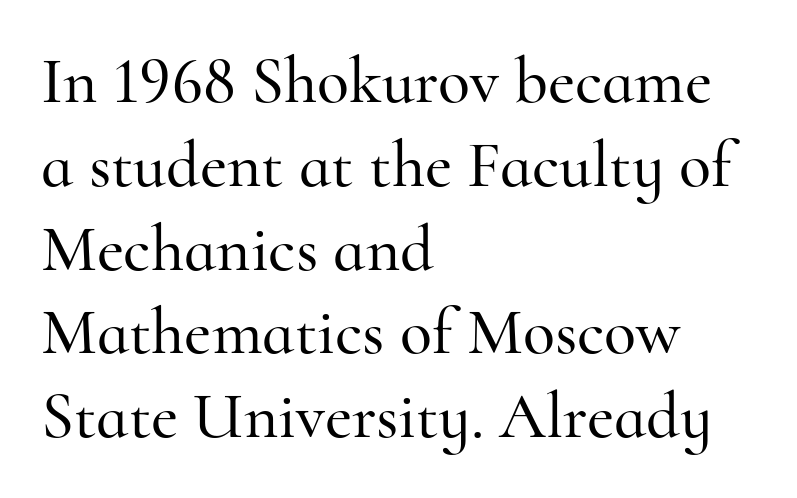
The image shows 66 px serif type, upright; set left-aligned, normal line spacing (1.27x), normal letter spacing, not underlined; high stroke contrast and a small x-height.
